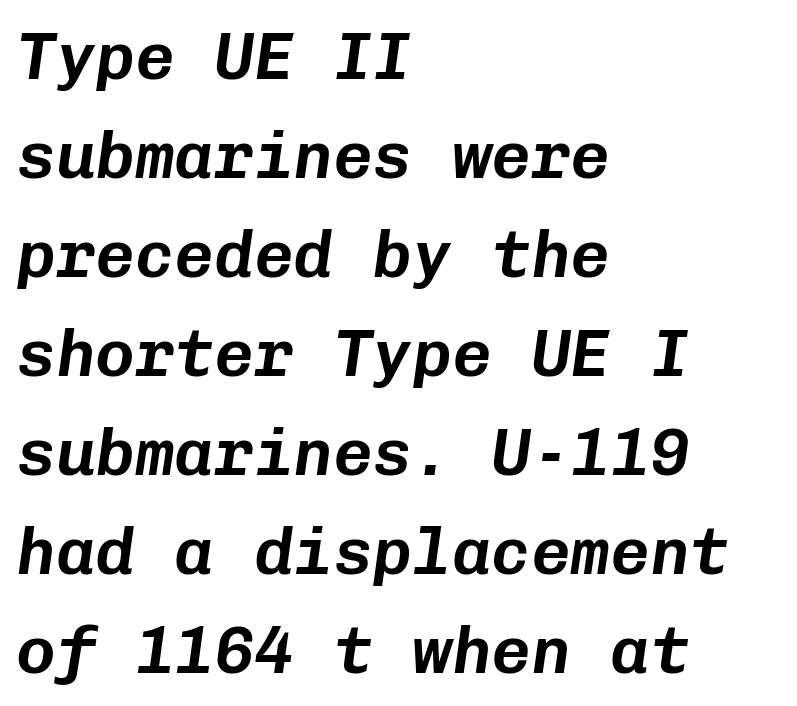
{"italic": "yes", "lean": "right", "slant_degrees": 8, "width": "normal", "stroke_contrast": "low", "x_height": "medium", "monospaced": "yes", "underline": "no", "align": "left", "line_spacing": "normal", "line_spacing_ratio": 1.5, "letter_spacing": "normal", "letter_spacing_em": 0.0, "glyph_px": 66}
